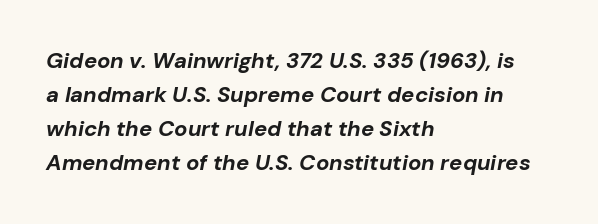
Q: Is the text bold? A: Yes.
Q: Is the text italic (slanted)? A: Yes, it leans right by about 10 degrees.
Q: Is the text underlined? A: No.
Q: How is the paragraph aligned? A: Left-aligned.
Q: Is the spacing between letters normal or unusually wide? A: Normal.
Q: Is the spacing between lines tight, normal or loose? A: Normal.
